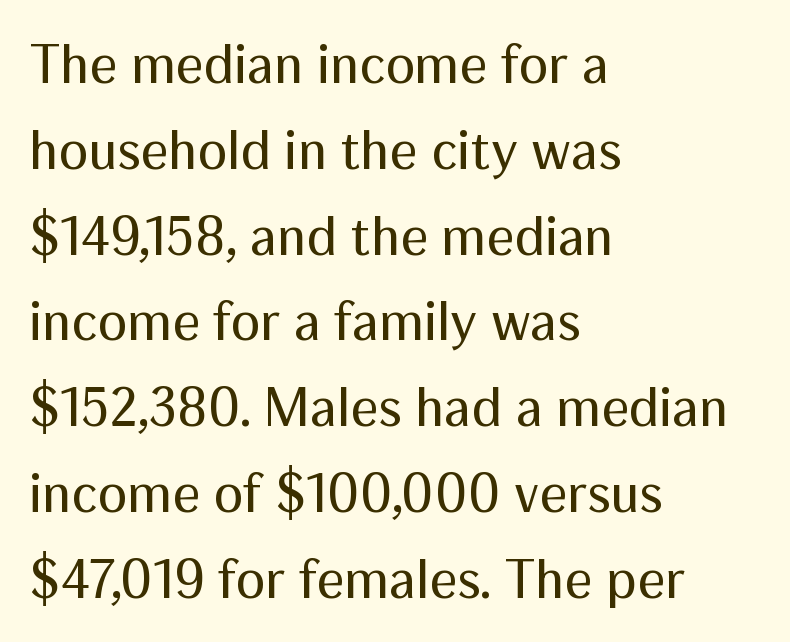
{"serif": "no", "italic": "no", "bold": "no", "weight": "regular", "width": "normal", "stroke_contrast": "medium", "x_height": "medium", "monospaced": "no", "underline": "no", "align": "left", "line_spacing": "normal", "line_spacing_ratio": 1.56, "letter_spacing": "normal", "letter_spacing_em": 0.0, "glyph_px": 55}
